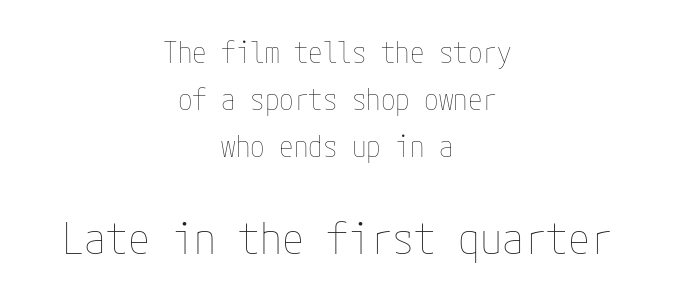
The rendering keeps characters at their native spacing. The passage shown is not bold in any degree. Type without underlining. Nope, not italic — everything's standing straight. The paragraph shown floats in the horizontal middle.
